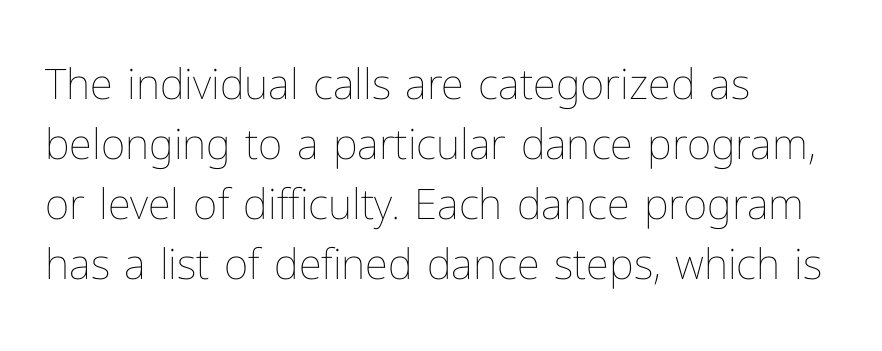
Q: Is the text bold? A: No.
Q: Is the text italic (slanted)? A: No, it is upright.
Q: Is the text underlined? A: No.
Q: How is the paragraph aligned? A: Left-aligned.
Q: Is the spacing between letters normal or unusually wide? A: Normal.
Q: Is the spacing between lines tight, normal or loose? A: Normal.
Q: Width (condensed, normal, or wide)? A: Normal.
Q: Stroke contrast? A: Low.
Q: x-height? A: Medium.
Q: Monospaced? A: No.
